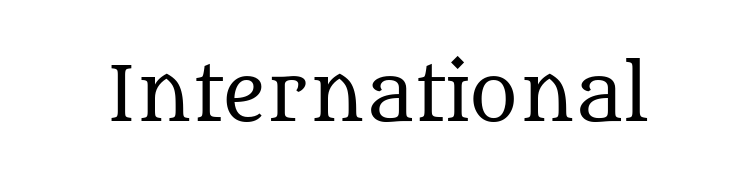
Q: Is the text bold? A: No.
Q: Is the text italic (slanted)? A: No, it is upright.
Q: Is the typeface a serif or a sans-serif typeface? A: Serif.
Q: Is the text underlined? A: No.
Q: Is the spacing between letters normal or unusually wide? A: Normal.
Q: Width (condensed, normal, or wide)? A: Normal.
Q: Stroke contrast? A: Medium.
Q: x-height? A: Large.
Q: Monospaced? A: No.
